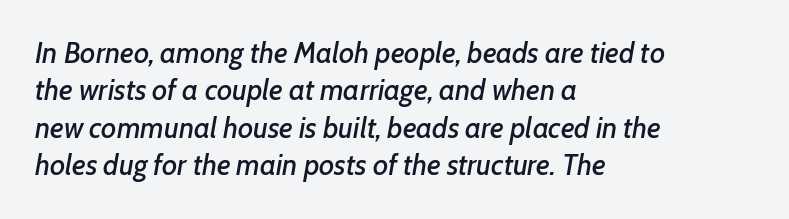
The image shows 29 px text type, italic (leaning right); set left-aligned, normal line spacing (1.29x), normal letter spacing, not underlined; low stroke contrast and a medium x-height.
